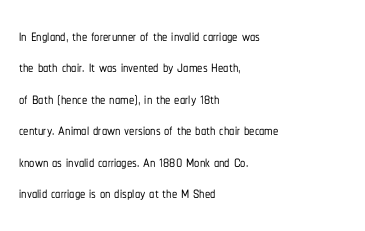
Q: Is the text italic (slanted)? A: No, it is upright.
Q: Is the text underlined? A: No.
Q: How is the paragraph aligned? A: Left-aligned.
Q: Is the spacing between letters normal or unusually wide? A: Normal.
Q: Is the spacing between lines tight, normal or loose? A: Normal.
